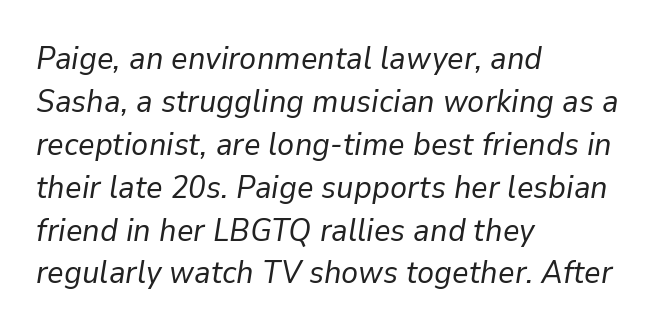
Q: Is the text bold? A: No.
Q: Is the text italic (slanted)? A: Yes, it leans right by about 9 degrees.
Q: Is the text underlined? A: No.
Q: How is the paragraph aligned? A: Left-aligned.
Q: Is the spacing between letters normal or unusually wide? A: Normal.
Q: Is the spacing between lines tight, normal or loose? A: Normal.
Q: Width (condensed, normal, or wide)? A: Normal.
Q: Stroke contrast? A: Low.
Q: x-height? A: Medium.
Q: Monospaced? A: No.
